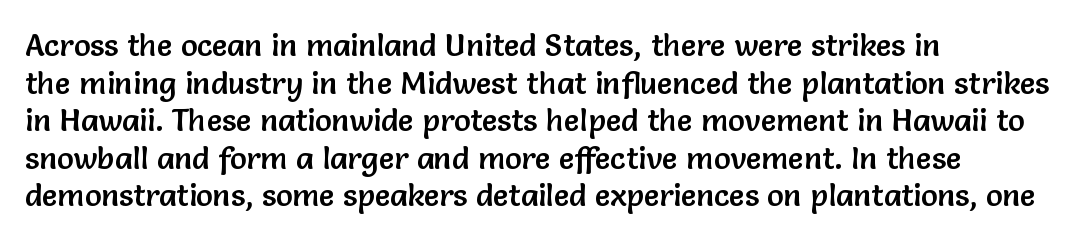
The image shows 31 px sans-serif type, upright; set left-aligned, line spacing 1.21x, normal letter spacing, not underlined; low stroke contrast and a medium x-height.
